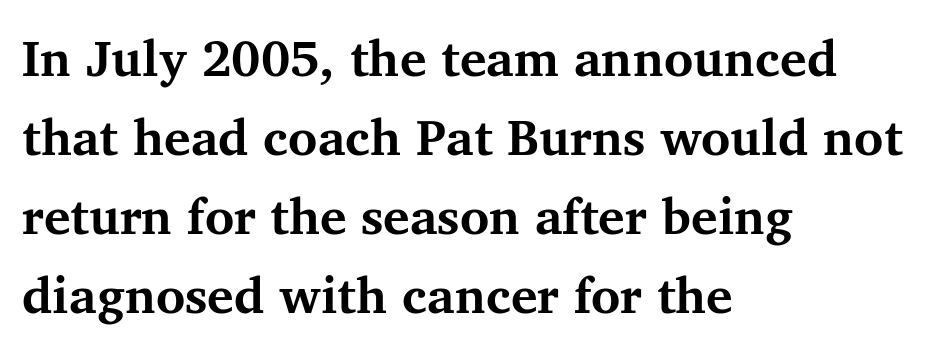
Q: Is the text bold? A: Yes.
Q: Is the text italic (slanted)? A: No, it is upright.
Q: Is the typeface a serif or a sans-serif typeface? A: Serif.
Q: Is the text underlined? A: No.
Q: How is the paragraph aligned? A: Left-aligned.
Q: Is the spacing between letters normal or unusually wide? A: Normal.
Q: Is the spacing between lines tight, normal or loose? A: Normal.
Q: Width (condensed, normal, or wide)? A: Normal.
Q: Stroke contrast? A: Medium.
Q: x-height? A: Medium.
Q: Monospaced? A: No.
